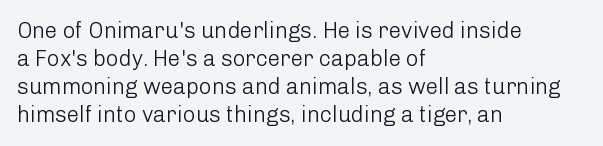
{"italic": "no", "bold": "no", "underline": "no", "align": "left", "line_spacing": "normal", "line_spacing_ratio": 1.28, "letter_spacing": "normal", "letter_spacing_em": 0.0, "glyph_px": 22}
